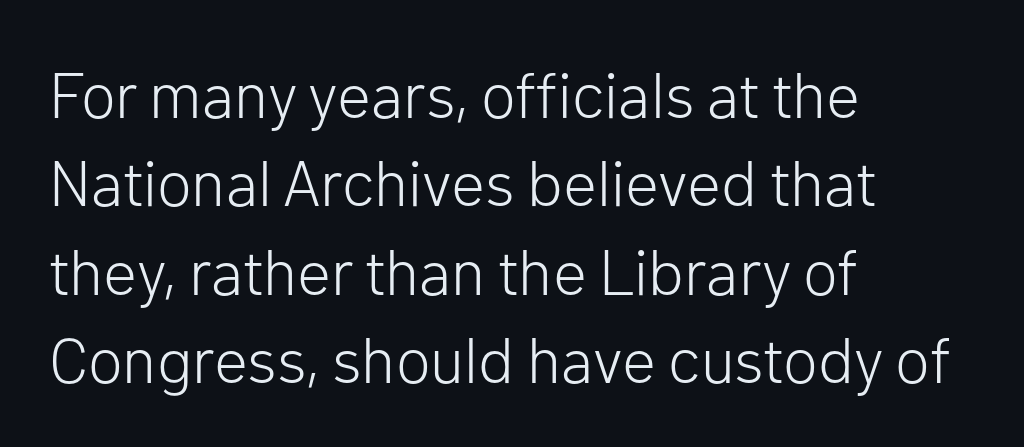
Upright lettering throughout. Check where the strokes stop: nothing finishes them off — pure sans. Notice how descenders clear the ascenders below comfortably — that's standard leading. The foot of each line stays bare and open. You could not count columns in this text — the font is proportionally spaced. Spacing between characters is what you'd get straight out of the box.
